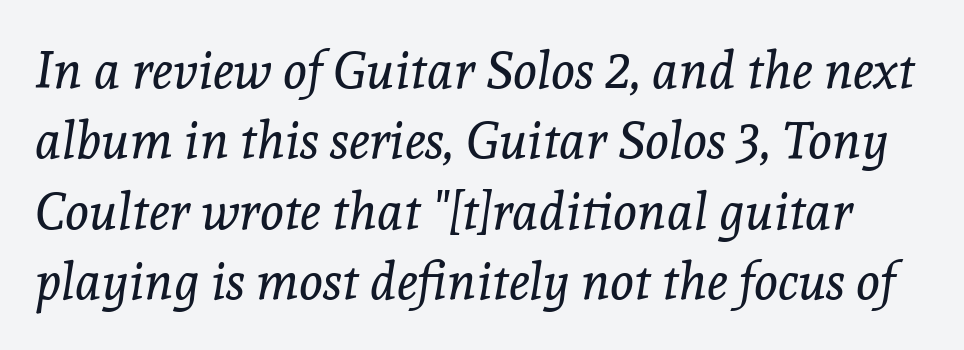
The rendering keeps characters at their native spacing. No chunkiness to these letters — they're not bold. Here the designer chose a conventional face with non-uniform glyph widths. Is this a sans? No — the strokes have serifs.
